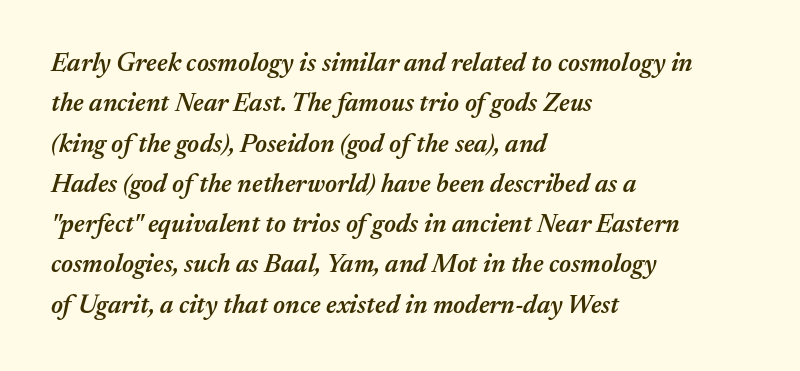
The image shows 26 px text type, italic (leaning right); set left-aligned, normal line spacing (1.55x), normal letter spacing, not underlined.
